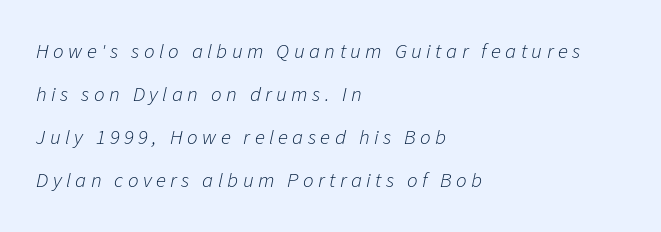
One-word summary of the alignment: left. Looking at the ascenders, they clearly lean. Stem width sits at or under what a default text font uses. Compared with typical paragraphs, the rows here are farther apart. The tracking jumps out immediately: characters are airy and widely separated. The string is rendered with underlining switched off.
